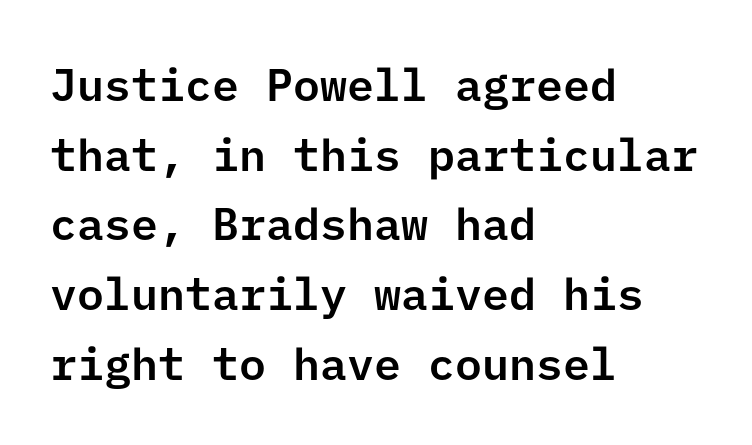
Q: Is the text italic (slanted)? A: No, it is upright.
Q: Is the typeface a serif or a sans-serif typeface? A: Sans-serif.
Q: Is the text underlined? A: No.
Q: How is the paragraph aligned? A: Left-aligned.
Q: Is the spacing between letters normal or unusually wide? A: Normal.
Q: Is the spacing between lines tight, normal or loose? A: Normal.
Q: Width (condensed, normal, or wide)? A: Normal.
Q: Stroke contrast? A: Low.
Q: x-height? A: Medium.
